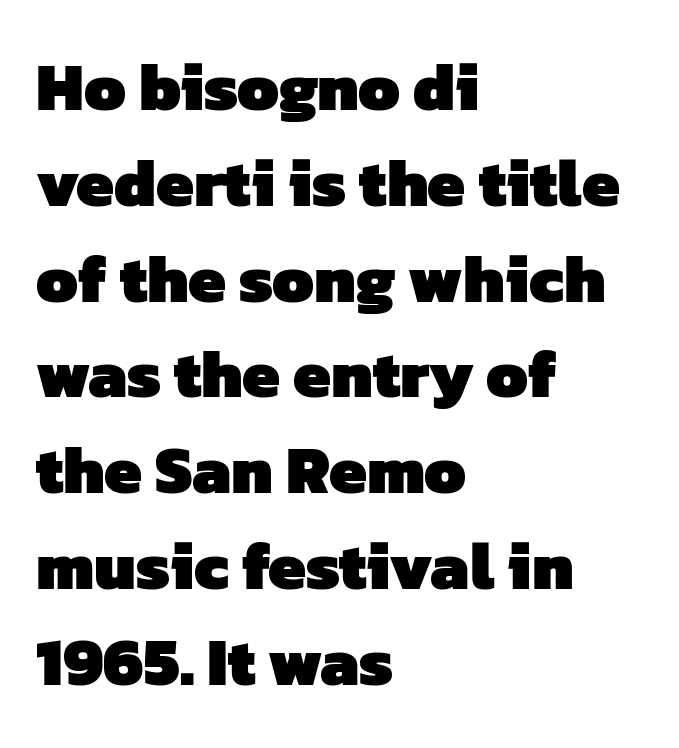
{"serif": "no", "bold": "yes", "weight": "heavy", "width": "normal", "stroke_contrast": "low", "x_height": "medium", "monospaced": "no", "underline": "no", "align": "left", "line_spacing": "normal", "line_spacing_ratio": 1.43, "letter_spacing": "normal", "letter_spacing_em": 0.0, "glyph_px": 67}
